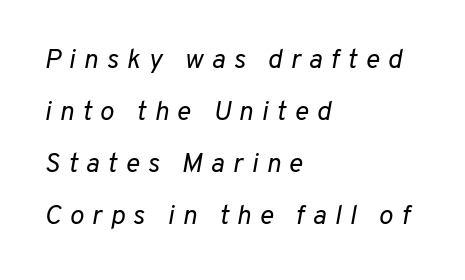
The image shows 27 px text type, italic (leaning right); set left-aligned, loose line spacing (1.93x), unusually wide letter spacing (+0.3 em), not underlined.
